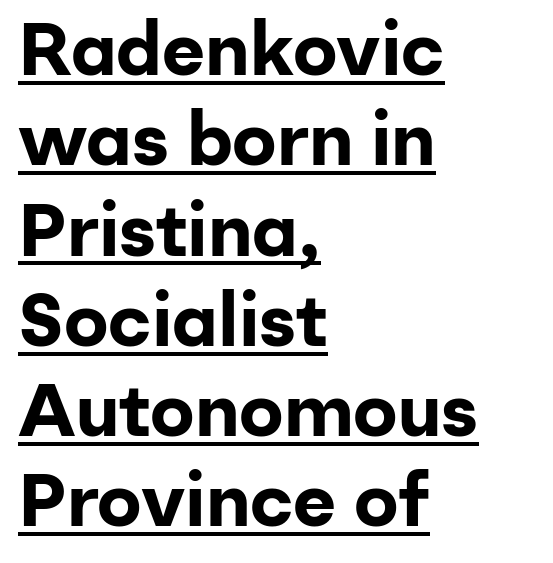
{"serif": "no", "italic": "no", "bold": "yes", "weight": "bold", "width": "normal", "stroke_contrast": "low", "x_height": "medium", "monospaced": "no", "underline": "yes", "align": "left", "line_spacing_ratio": 1.22, "letter_spacing": "normal", "letter_spacing_em": 0.0, "glyph_px": 74}
